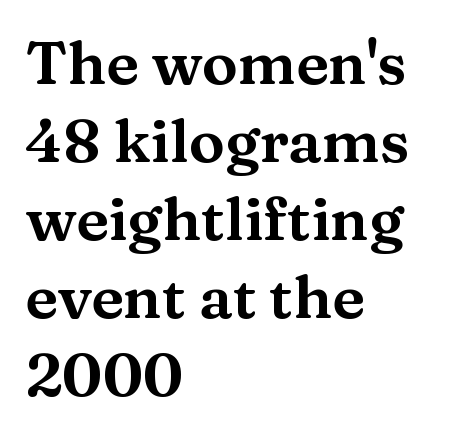
Here the designer chose a conventional face with non-uniform glyph widths. A roman cut, with each character standing at attention. Caption: multi-line text, flush left, ragged right. Vertically, the passage feels balanced, rows spaced as you'd expect. Typographically, this falls in the serif category.
